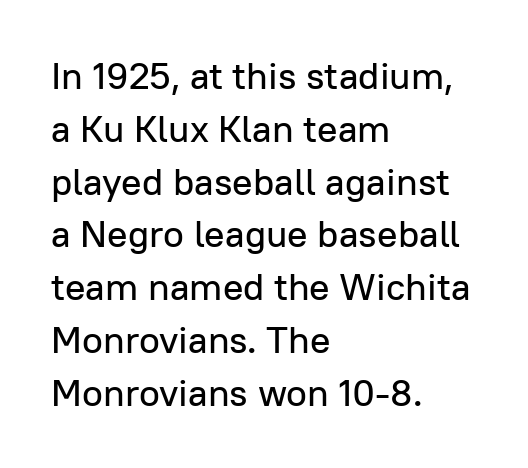
{"serif": "no", "italic": "no", "width": "normal", "stroke_contrast": "low", "x_height": "medium", "monospaced": "no", "underline": "no", "align": "left", "line_spacing": "normal", "line_spacing_ratio": 1.39, "letter_spacing": "normal", "letter_spacing_em": 0.0, "glyph_px": 38}
